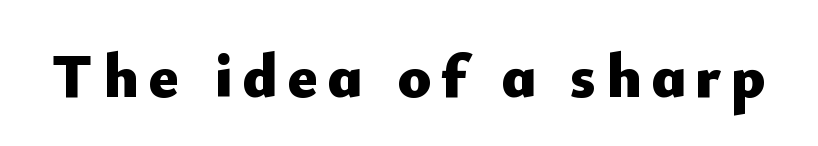
Emphasis by weight is at full strength: bold. Here the designer chose a conventional face with non-uniform glyph widths. A clean baseline with only descenders dipping below it. You can tell from the bare stems that sans-serif type was used. No italicization has been applied; the sample stays upright.
